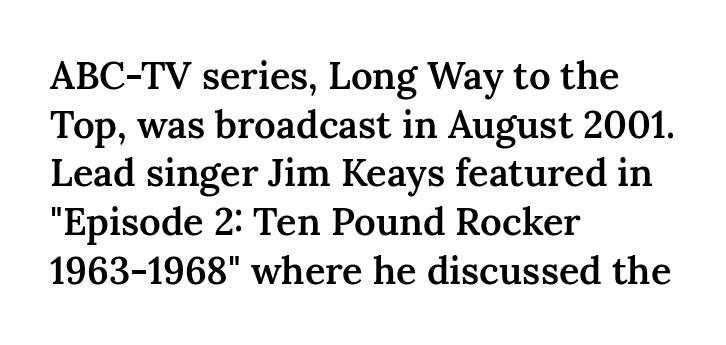
{"serif": "yes", "italic": "no", "bold": "semi", "weight": "semibold", "width": "normal", "stroke_contrast": "medium", "x_height": "medium", "monospaced": "no", "underline": "no", "align": "left", "line_spacing": "normal", "line_spacing_ratio": 1.28, "letter_spacing": "normal", "letter_spacing_em": 0.0, "glyph_px": 38}
